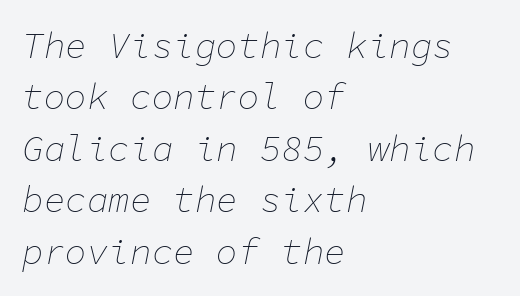
{"italic": "yes", "lean": "right", "slant_degrees": 11, "bold": "no", "weight": "thin", "width": "normal", "stroke_contrast": "low", "x_height": "medium", "monospaced": "yes", "underline": "no", "align": "left", "line_spacing": "normal", "line_spacing_ratio": 1.43, "letter_spacing": "normal", "letter_spacing_em": 0.0, "glyph_px": 36}
